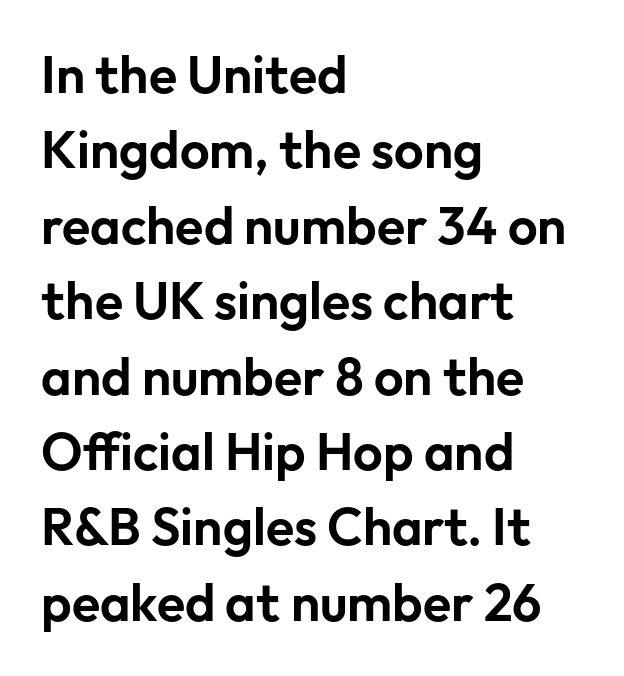
The image shows 52 px sans-serif type, upright; set left-aligned, normal line spacing (1.45x), normal letter spacing, not underlined; low stroke contrast and a medium x-height.
